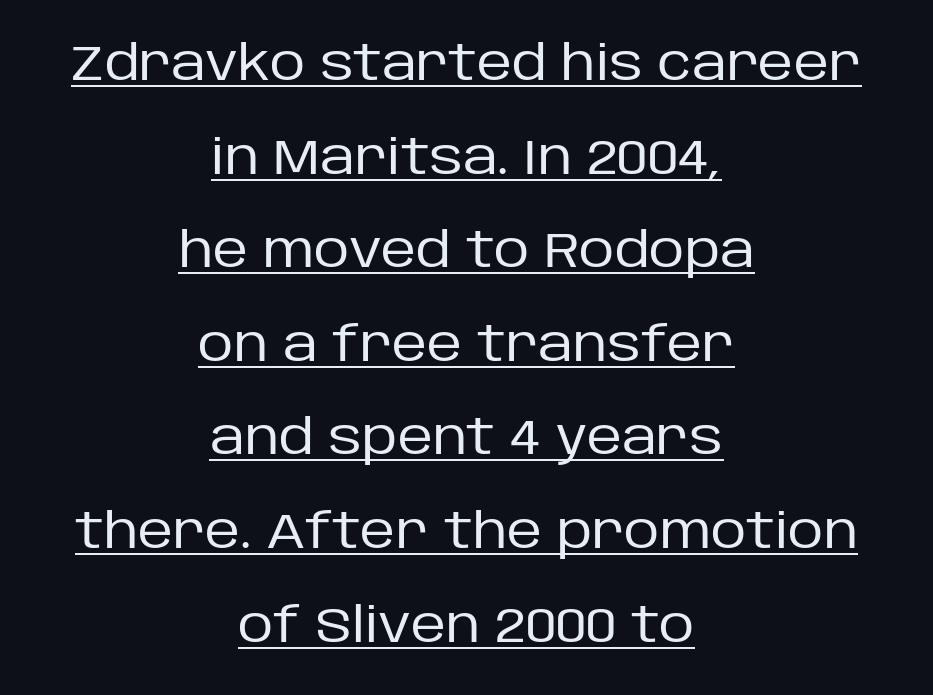
The image shows 49 px regular-weight sans-serif type, upright; set centered, loose line spacing (1.91x), normal letter spacing, underlined; low stroke contrast and a large x-height.
